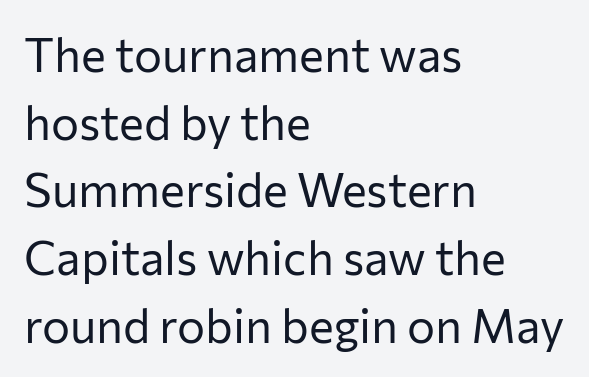
{"serif": "no", "italic": "no", "bold": "no", "weight": "regular", "width": "normal", "stroke_contrast": "low", "x_height": "medium", "monospaced": "no", "underline": "no", "align": "left", "line_spacing": "normal", "line_spacing_ratio": 1.44, "letter_spacing": "normal", "letter_spacing_em": 0.0, "glyph_px": 47}
